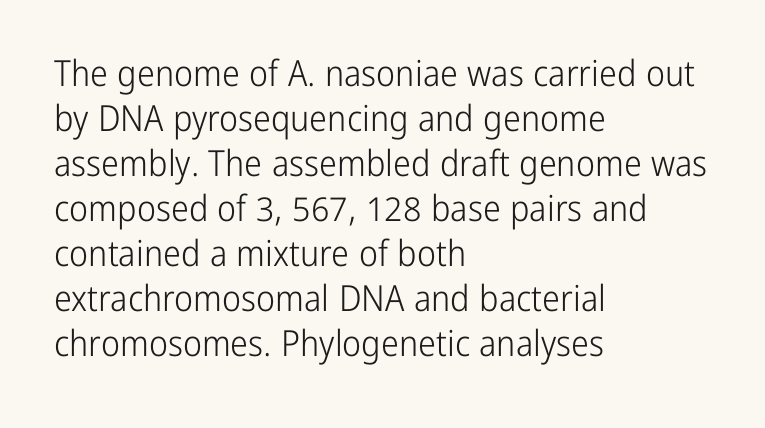
The image shows 36 px light, condensed sans-serif type, upright; set left-aligned, normal line spacing (1.25x), normal letter spacing, not underlined; low stroke contrast and a medium x-height.
